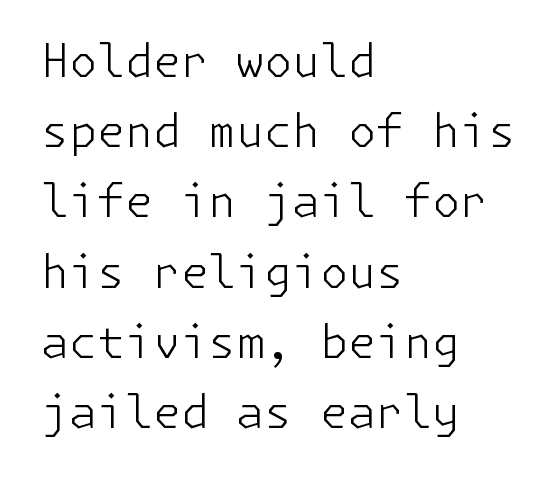
What kind of face is this? One without serifs — a sans. Default kerning and tracking; the words read as compact shapes. If you drew a line through each stem, it would be perfectly vertical. The designer left line spacing at the default. In CSS terms this would be text-align: left. The passage shown is not bold in any degree.
